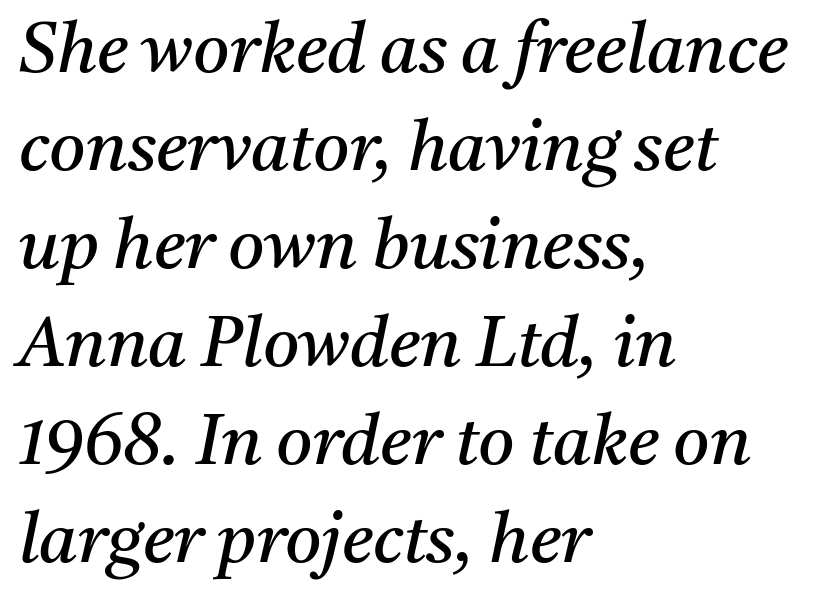
Q: Is the text bold? A: No.
Q: Is the text italic (slanted)? A: Yes, it leans right by about 11 degrees.
Q: Is the typeface a serif or a sans-serif typeface? A: Serif.
Q: Is the text underlined? A: No.
Q: How is the paragraph aligned? A: Left-aligned.
Q: Is the spacing between letters normal or unusually wide? A: Normal.
Q: Is the spacing between lines tight, normal or loose? A: Normal.
Q: Width (condensed, normal, or wide)? A: Normal.
Q: Stroke contrast? A: Medium.
Q: x-height? A: Medium.
Q: Monospaced? A: No.
